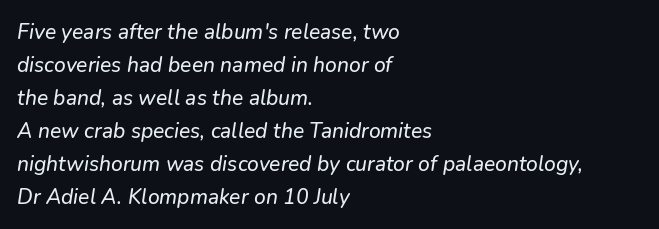
The image shows 21 px text type; set left-aligned, normal line spacing (1.57x), normal letter spacing, not underlined.
